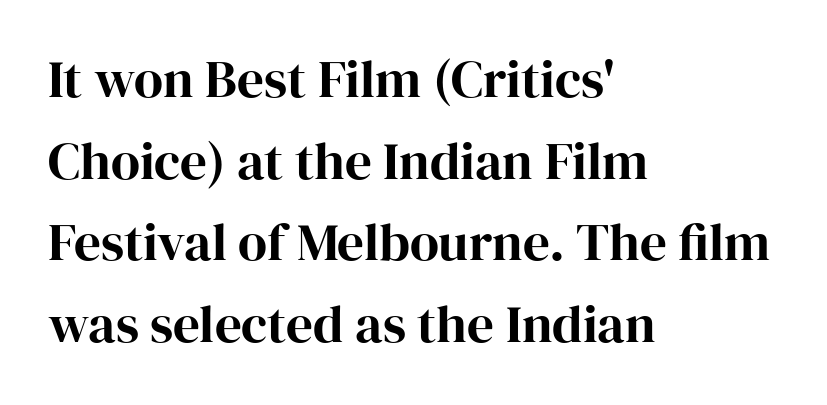
Varying glyph widths throughout — classic text-font behaviour. All the whitespace from short lines collects on the right. This sample uses an upright cut, with every glyph sitting square on the baseline. Interline gaps are of average width in this sample. Lines of text with bare space underneath. Characters follow at the spacing the type designer built in.
